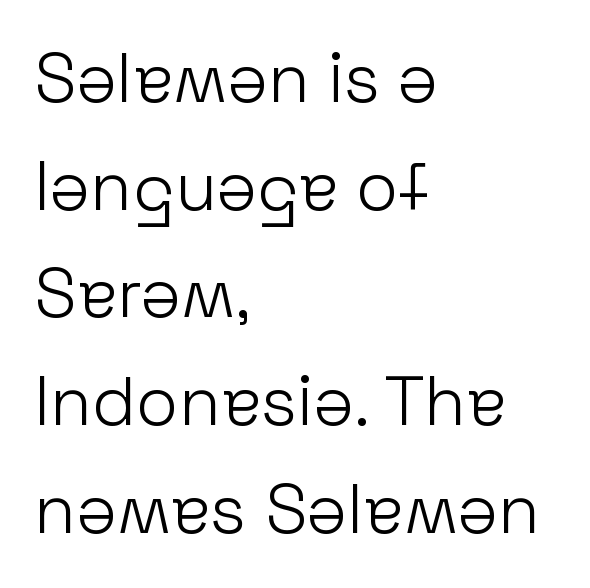
The image shows 69 px light sans-serif type, upright; set left-aligned, normal line spacing (1.56x), normal letter spacing, not underlined; low stroke contrast and a medium x-height.
